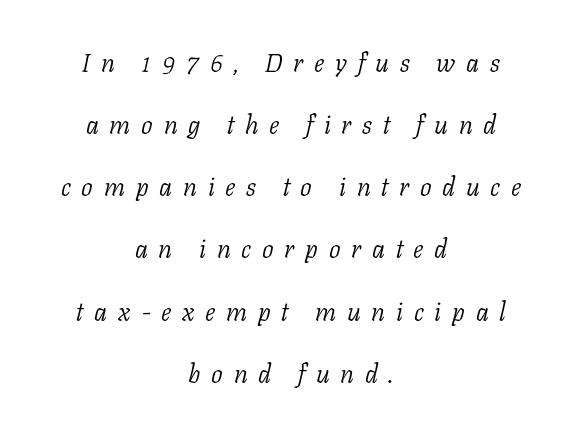
Widely set lines give the paragraph a tall, airy silhouette. A centered setting, common on invitations and titles, is used for this passage. Is the letter spacing exaggerated? Yes — the characters are pushed far apart. Think standard paragraph weight, or any step lighter than that. An italicized treatment has been applied to the whole sample. Lines of text with bare space underneath.
